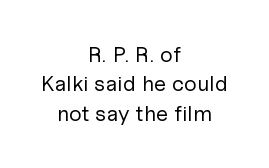
Q: Is the text bold? A: No.
Q: Is the text italic (slanted)? A: No, it is upright.
Q: Is the text underlined? A: No.
Q: How is the paragraph aligned? A: Centered.
Q: Is the spacing between letters normal or unusually wide? A: Normal.
Q: Is the spacing between lines tight, normal or loose? A: Normal.
